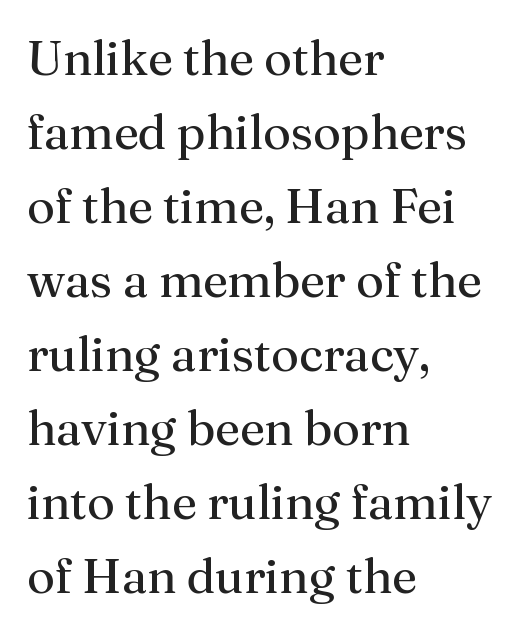
{"serif": "yes", "italic": "no", "bold": "no", "weight": "regular", "width": "normal", "stroke_contrast": "medium", "x_height": "medium", "monospaced": "no", "underline": "no", "align": "left", "line_spacing": "normal", "line_spacing_ratio": 1.51, "letter_spacing": "normal", "letter_spacing_em": 0.0, "glyph_px": 49}
